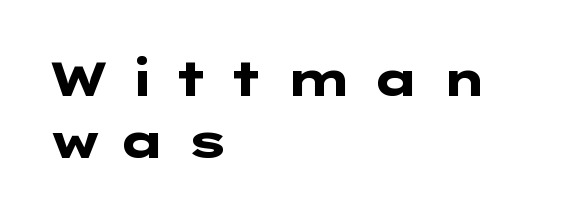
I'd call this a sans setting — the letters go barefoot. The strokes are fattened all the way to bold. A normal amount of white space separates one row of letters from the next. These lines have a slow, spaced-out rhythm from letter to letter.
